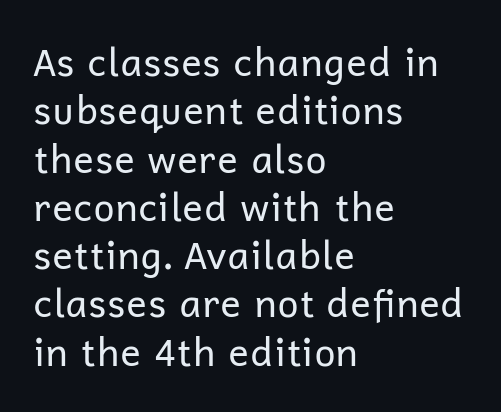
{"serif": "no", "italic": "no", "bold": "no", "weight": "regular", "width": "normal", "stroke_contrast": "low", "x_height": "medium", "monospaced": "no", "underline": "no", "align": "left", "line_spacing": "normal", "line_spacing_ratio": 1.27, "letter_spacing": "normal", "letter_spacing_em": 0.0, "glyph_px": 38}
